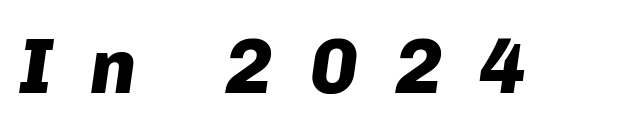
Q: Is the text bold? A: Yes.
Q: Is the text italic (slanted)? A: Yes, it leans right by about 8 degrees.
Q: Is the text underlined? A: No.
Q: Is the spacing between letters normal or unusually wide? A: Unusually wide.
Q: Width (condensed, normal, or wide)? A: Normal.
Q: Stroke contrast? A: Low.
Q: x-height? A: Medium.
Q: Monospaced? A: No.
